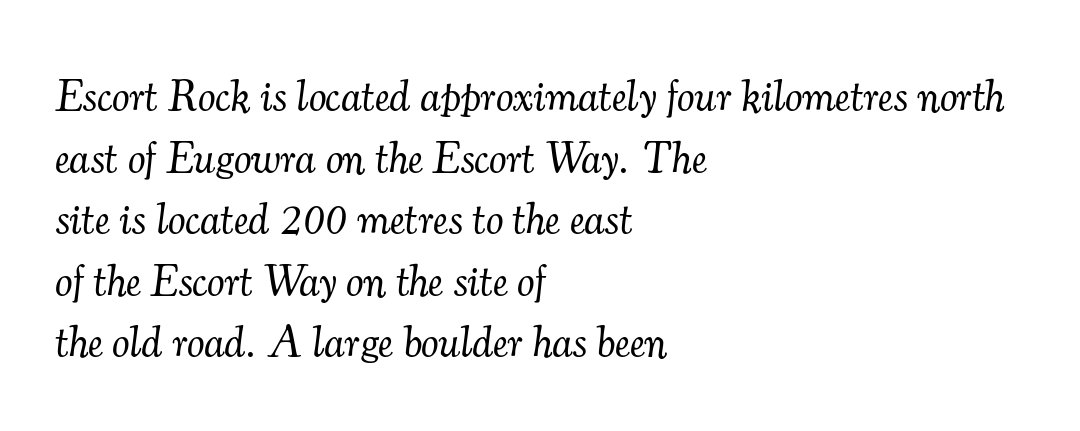
The text block is weighted toward the left margin, trailing off unevenly rightward. The line-height multiplier appears to be the usual default. Nobody drew a line under any word here. When letters slant like this, we call the style italic. Classification — serif. Counters stay open thanks to moderate or lighter strokes.
